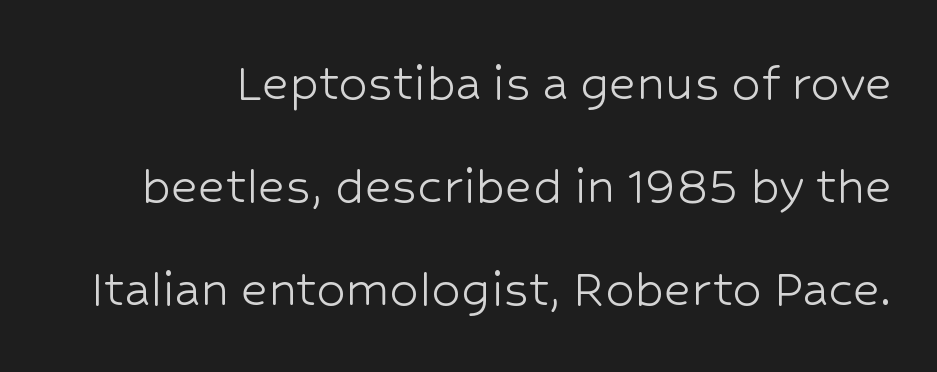
Here the designer chose a conventional face with non-uniform glyph widths. Posture: upright roman. The line texture is even and compact thanks to regular tracking. The weight tops out at a normal text grade. The characters display no serif detailing; their extremities are plain. The string is rendered with underlining switched off.
